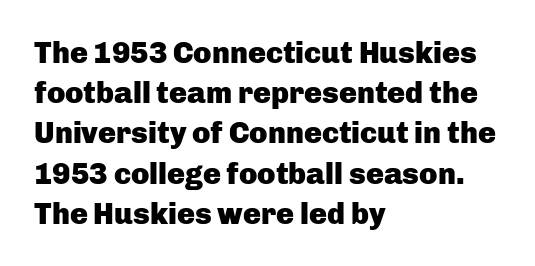
The typography opts for an upright posture over an oblique one. Its strokes are broad and dark, the hallmark of bold type. The typesetter chose a ragged-right arrangement here. Check where the strokes stop: nothing finishes them off — pure sans. This block has exactly the height ordinary leading produces.
